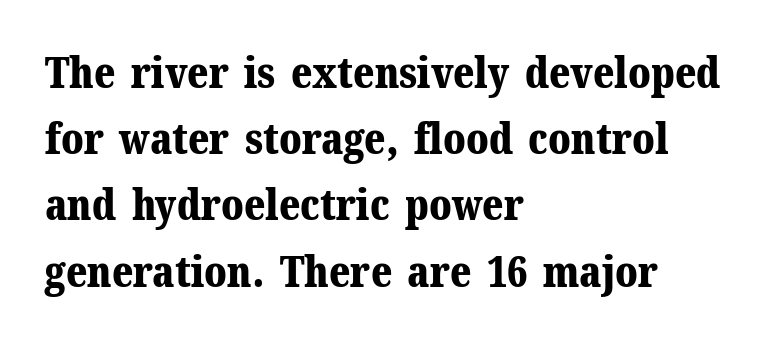
The image shows 43 px bold serif type, upright; set left-aligned, normal line spacing (1.54x), normal letter spacing, not underlined; medium stroke contrast and a medium x-height.
